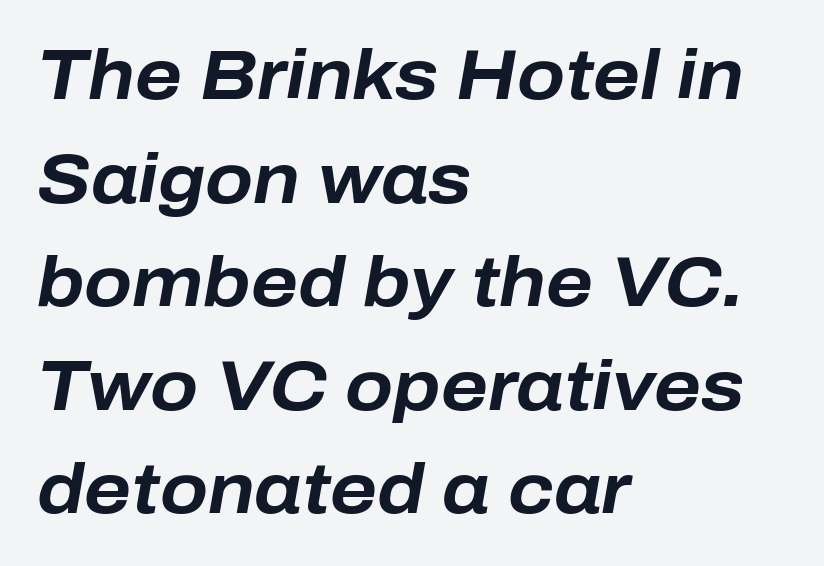
The image shows 70 px bold type, italic (leaning right); set left-aligned, normal line spacing (1.48x), normal letter spacing, not underlined; low stroke contrast and a medium x-height.
